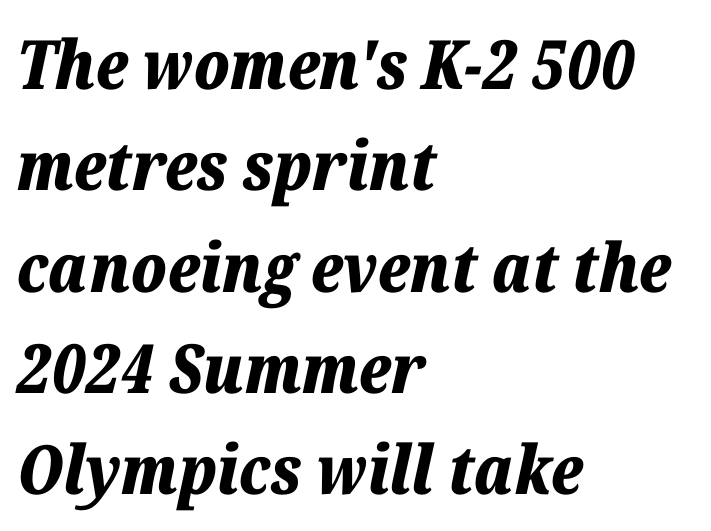
This rendering leaves character spacing at its baseline value. Baseline-to-baseline distance is the conventional proportion of letter height. Unmarked baselines from the first word to the last. This sample has the flowing, uneven cadence of proportional lettering.
